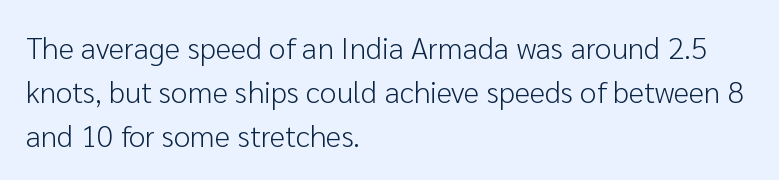
The image shows 30 px light sans-serif type, upright; set left-aligned, normal line spacing (1.46x), normal letter spacing, not underlined; low stroke contrast and a medium x-height.
